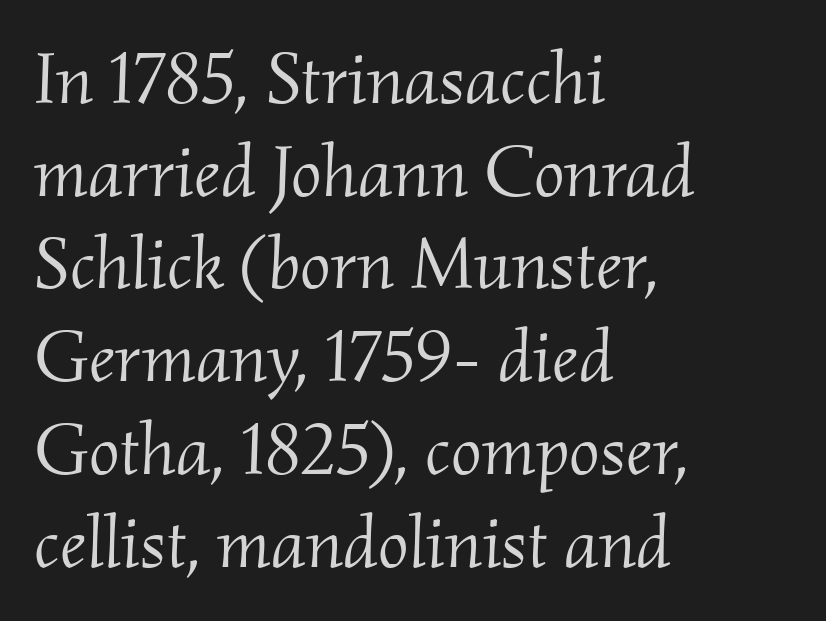
The passage shown is typeset with a serif family. Is this a fixed-width face? No — the glyphs have proportional, varying widths. Letter spacing: default. The face looks like a standard text weight, possibly lighter. Notice how the passage keeps a crisp vertical edge on the left only. Has an underline been added? It has not.
